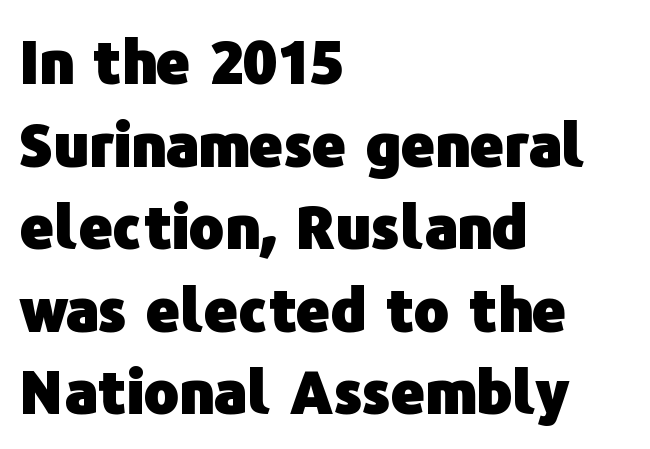
The image shows 59 px heavy sans-serif type, upright; set left-aligned, normal line spacing (1.4x), normal letter spacing, not underlined; low stroke contrast and a medium x-height.
